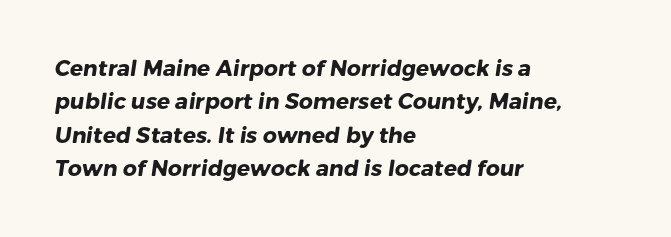
{"bold": "yes", "underline": "no", "align": "left", "line_spacing": "normal", "line_spacing_ratio": 1.52, "letter_spacing": "normal", "letter_spacing_em": 0.0, "glyph_px": 22}
